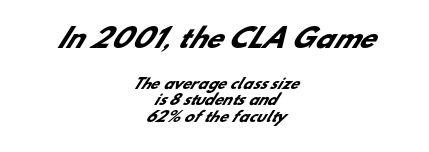
A bare baseline throughout the passage. The rendering uses a bold face; every stroke is thick and dark. Here the first block reads like a headline and the second like body copy. A typesetter would call this zero additional tracking. Each line is balanced around a shared central axis.
